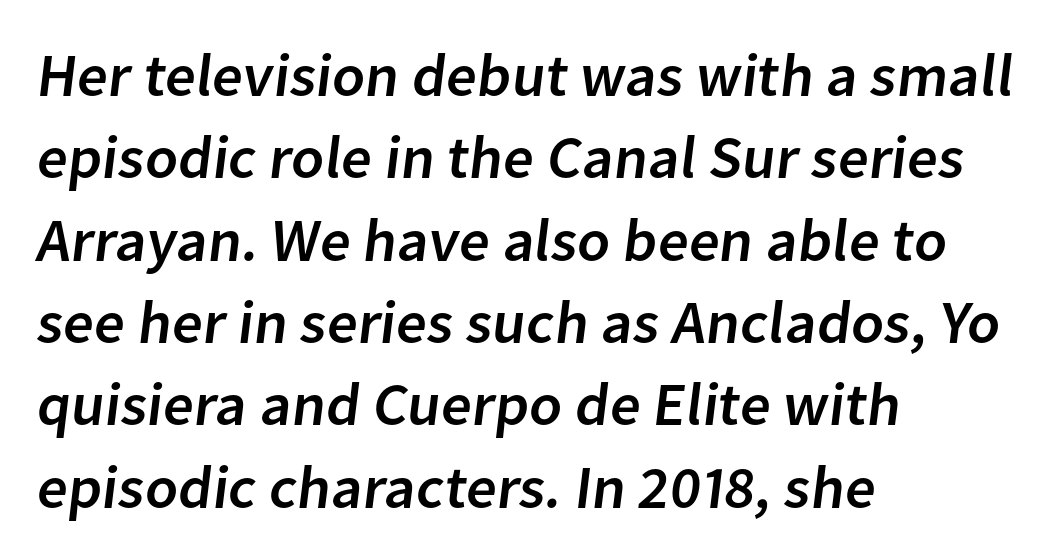
Q: Is the typeface a serif or a sans-serif typeface? A: Sans-serif.
Q: Is the text underlined? A: No.
Q: How is the paragraph aligned? A: Left-aligned.
Q: Is the spacing between letters normal or unusually wide? A: Normal.
Q: Is the spacing between lines tight, normal or loose? A: Normal.
Q: Width (condensed, normal, or wide)? A: Normal.
Q: Stroke contrast? A: Low.
Q: x-height? A: Medium.
Q: Monospaced? A: No.
